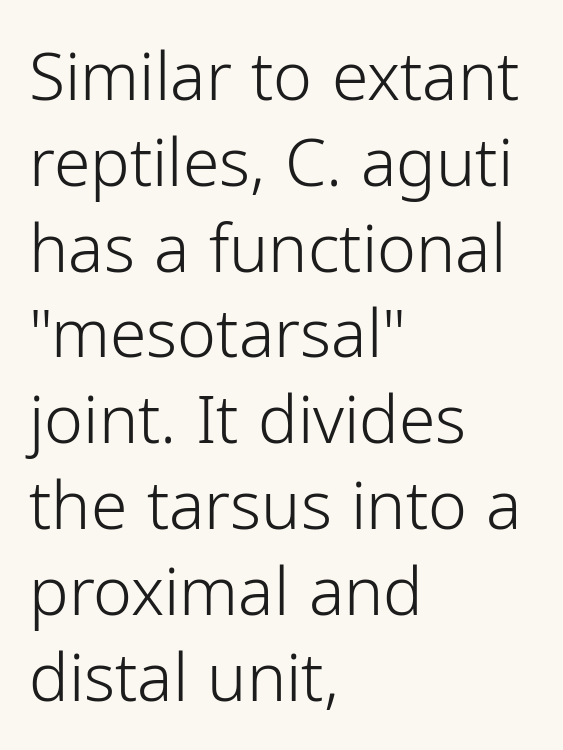
{"serif": "no", "italic": "no", "bold": "no", "weight": "light", "width": "normal", "stroke_contrast": "low", "x_height": "medium", "monospaced": "no", "underline": "no", "align": "left", "line_spacing": "normal", "line_spacing_ratio": 1.3, "letter_spacing": "normal", "letter_spacing_em": 0.0, "glyph_px": 66}
